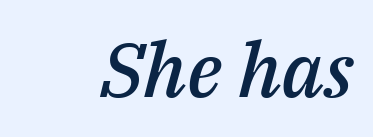
The image shows 76 px semibold type, italic (leaning right); set normal letter spacing, not underlined; medium stroke contrast and a medium x-height.
